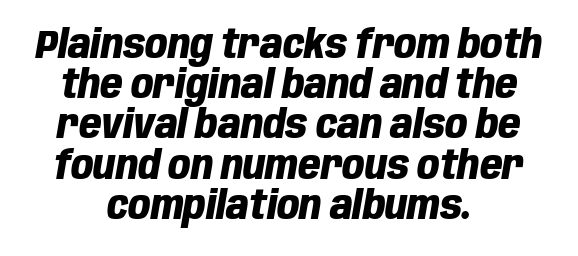
Q: Is the text bold? A: Yes.
Q: Is the text italic (slanted)? A: Yes, it leans right by about 10 degrees.
Q: Is the text underlined? A: No.
Q: How is the paragraph aligned? A: Centered.
Q: Is the spacing between letters normal or unusually wide? A: Normal.
Q: Is the spacing between lines tight, normal or loose? A: Tight.
Q: Width (condensed, normal, or wide)? A: Condensed.
Q: Stroke contrast? A: Low.
Q: x-height? A: Large.
Q: Monospaced? A: No.
